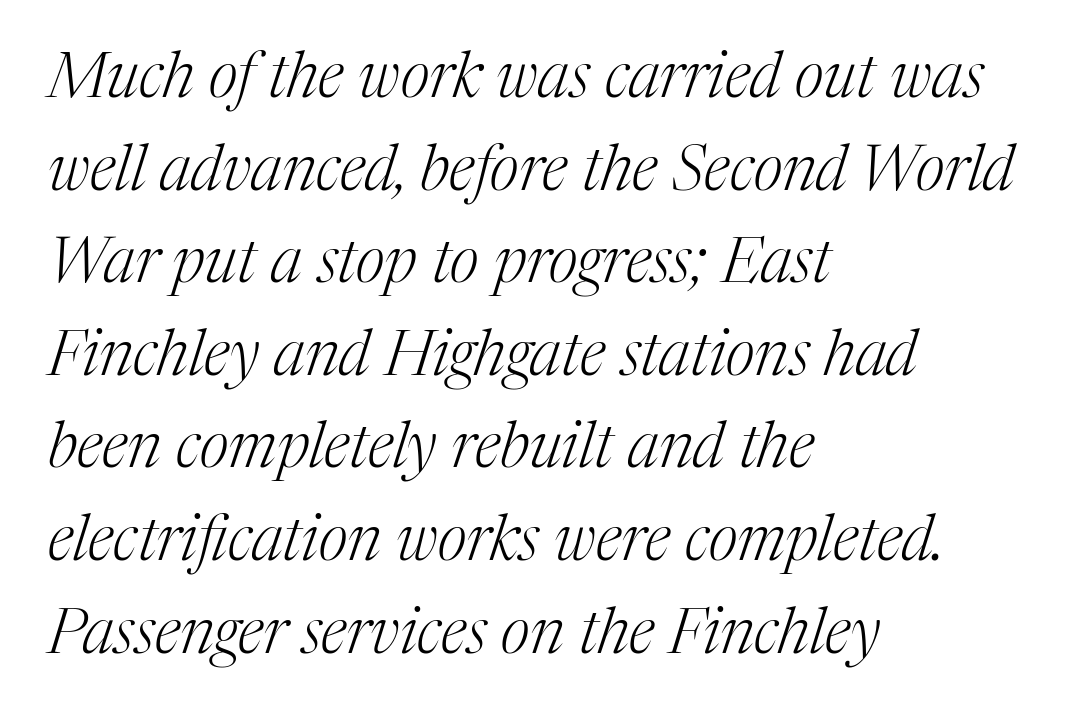
Q: Is the text bold? A: No.
Q: Is the text italic (slanted)? A: Yes, it leans right by about 17 degrees.
Q: Is the typeface a serif or a sans-serif typeface? A: Serif.
Q: Is the text underlined? A: No.
Q: How is the paragraph aligned? A: Left-aligned.
Q: Is the spacing between letters normal or unusually wide? A: Normal.
Q: Is the spacing between lines tight, normal or loose? A: Normal.
Q: Width (condensed, normal, or wide)? A: Normal.
Q: Stroke contrast? A: Medium.
Q: x-height? A: Medium.
Q: Monospaced? A: No.
